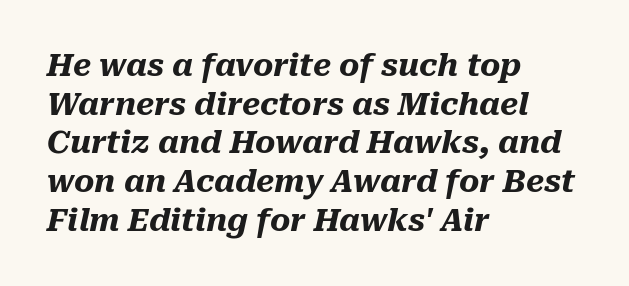
{"italic": "yes", "lean": "right", "slant_degrees": 10, "bold": "yes", "weight": "heavy", "width": "normal", "stroke_contrast": "medium", "x_height": "medium", "monospaced": "no", "underline": "no", "align": "left", "line_spacing": "normal", "line_spacing_ratio": 1.25, "letter_spacing": "normal", "letter_spacing_em": 0.0, "glyph_px": 31}
